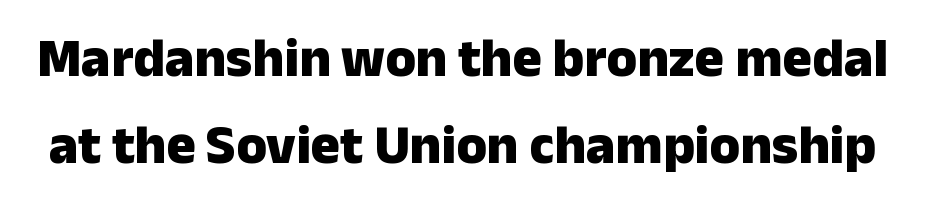
Q: Is the text bold? A: Yes.
Q: Is the text italic (slanted)? A: No, it is upright.
Q: Is the typeface a serif or a sans-serif typeface? A: Sans-serif.
Q: Is the text underlined? A: No.
Q: Is the spacing between letters normal or unusually wide? A: Normal.
Q: Is the spacing between lines tight, normal or loose? A: Normal.
Q: Width (condensed, normal, or wide)? A: Normal.
Q: Stroke contrast? A: Low.
Q: x-height? A: Medium.
Q: Monospaced? A: No.
